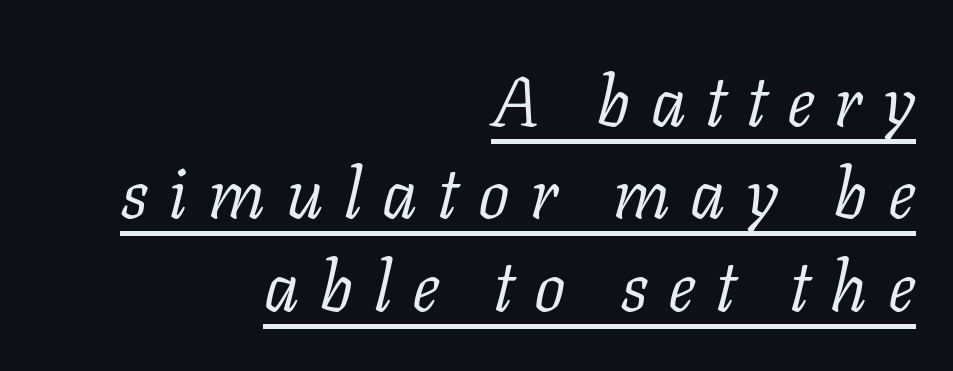
Q: Is the text bold? A: No.
Q: Is the text italic (slanted)? A: Yes, it leans right by about 11 degrees.
Q: Is the typeface a serif or a sans-serif typeface? A: Serif.
Q: Is the text underlined? A: Yes.
Q: How is the paragraph aligned? A: Right-aligned.
Q: Is the spacing between letters normal or unusually wide? A: Unusually wide.
Q: Is the spacing between lines tight, normal or loose? A: Normal.
Q: Width (condensed, normal, or wide)? A: Normal.
Q: Stroke contrast? A: Low.
Q: x-height? A: Medium.
Q: Monospaced? A: No.
